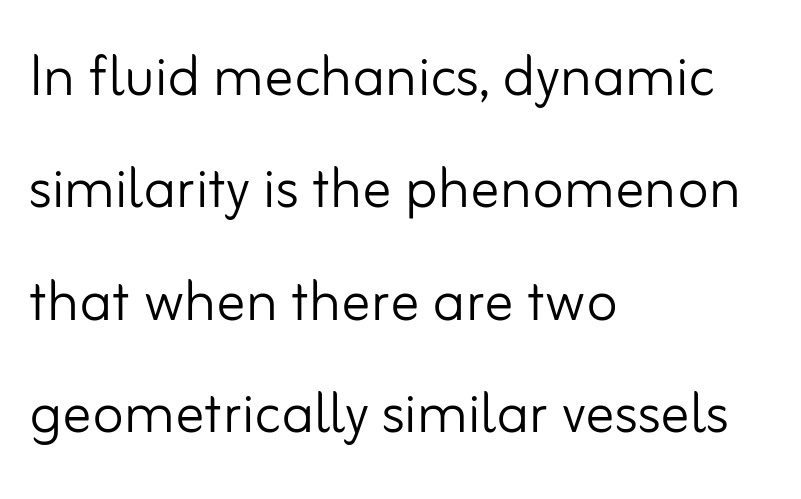
The image shows 73 px light sans-serif type, upright; set left-aligned, normal line spacing (1.54x), normal letter spacing, not underlined; low stroke contrast and a small x-height.
